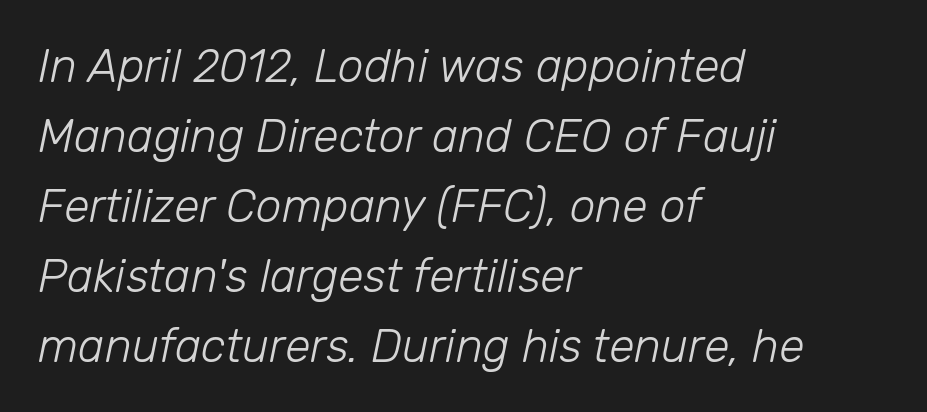
The font is comparable to plain body text, perhaps lighter. In terms of posture, this sample is oblique. The gaps between neighbouring characters are ordinary and unremarkable. Here the designer chose a conventional face with non-uniform glyph widths. Alignment: flush left.
